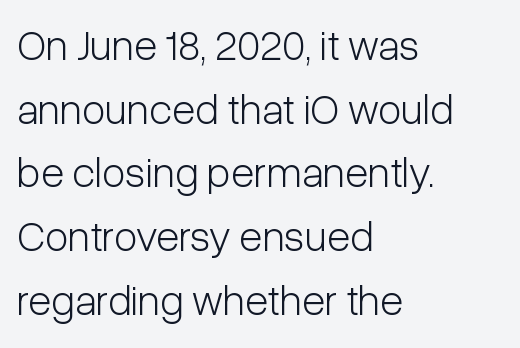
Q: Is the text bold? A: No.
Q: Is the text italic (slanted)? A: No, it is upright.
Q: Is the typeface a serif or a sans-serif typeface? A: Sans-serif.
Q: Is the text underlined? A: No.
Q: How is the paragraph aligned? A: Left-aligned.
Q: Is the spacing between letters normal or unusually wide? A: Normal.
Q: Is the spacing between lines tight, normal or loose? A: Normal.
Q: Width (condensed, normal, or wide)? A: Condensed.
Q: Stroke contrast? A: Low.
Q: x-height? A: Medium.
Q: Monospaced? A: No.
